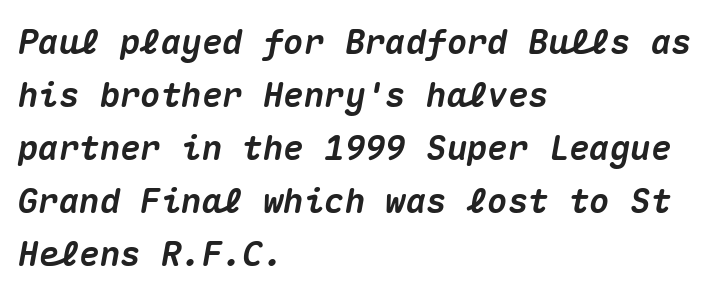
The image shows 34 px heavy type, italic (leaning right), monospaced; set left-aligned, normal line spacing (1.56x), normal letter spacing, not underlined; medium stroke contrast and a medium x-height.
